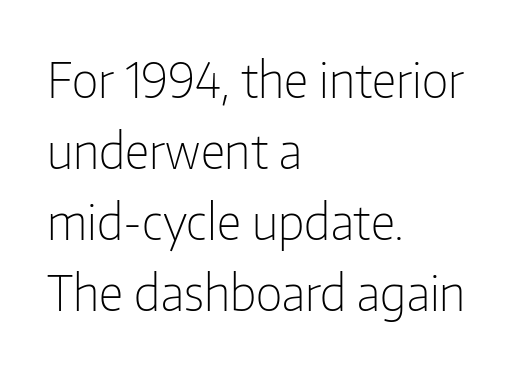
Q: Is the text bold? A: No.
Q: Is the text italic (slanted)? A: No, it is upright.
Q: Is the typeface a serif or a sans-serif typeface? A: Sans-serif.
Q: Is the text underlined? A: No.
Q: How is the paragraph aligned? A: Left-aligned.
Q: Is the spacing between letters normal or unusually wide? A: Normal.
Q: Is the spacing between lines tight, normal or loose? A: Normal.
Q: Width (condensed, normal, or wide)? A: Condensed.
Q: Stroke contrast? A: Low.
Q: x-height? A: Medium.
Q: Monospaced? A: No.
